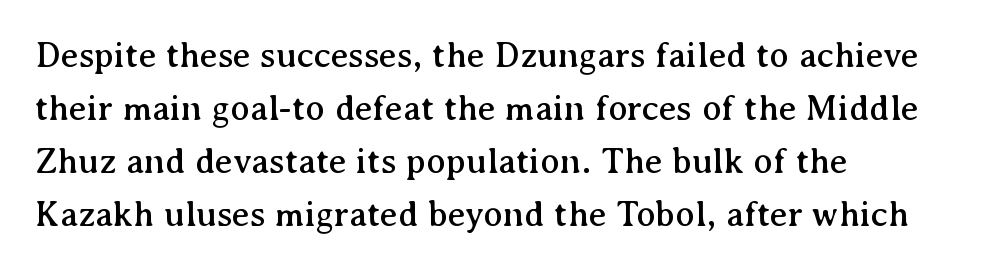
Each letter keeps its own natural width here, so spacing adapts to shape. The text was rendered using a seriffed face with decorative stroke endings. In terms of posture, this sample is upright. The foot of each line stays bare and open. The rendering anchors every line to the left-hand side. Does extra space separate the letters? No, they use regular spacing.
